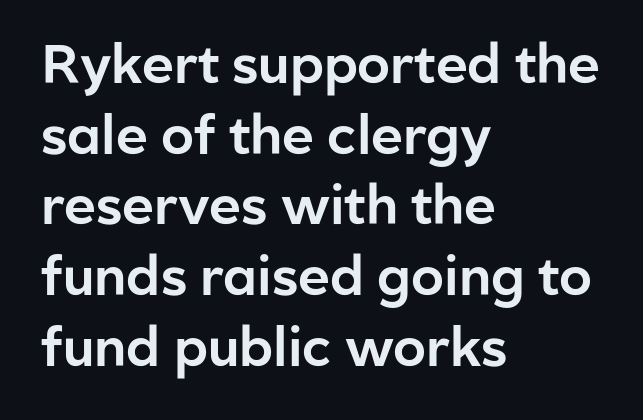
Font category for this specimen: sans-serif. Ascenders rise straight up at ninety degrees. The foot of each line stays bare and open. The face used here is rendered with its standard letterfit. Each line starts at the same left margin while the right side varies.
